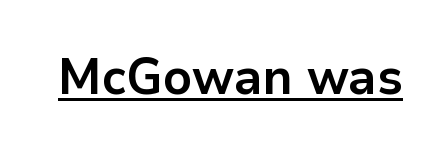
{"serif": "no", "italic": "no", "bold": "yes", "weight": "bold", "width": "normal", "stroke_contrast": "low", "x_height": "medium", "monospaced": "no", "underline": "yes", "letter_spacing": "normal", "letter_spacing_em": 0.0, "glyph_px": 51}
